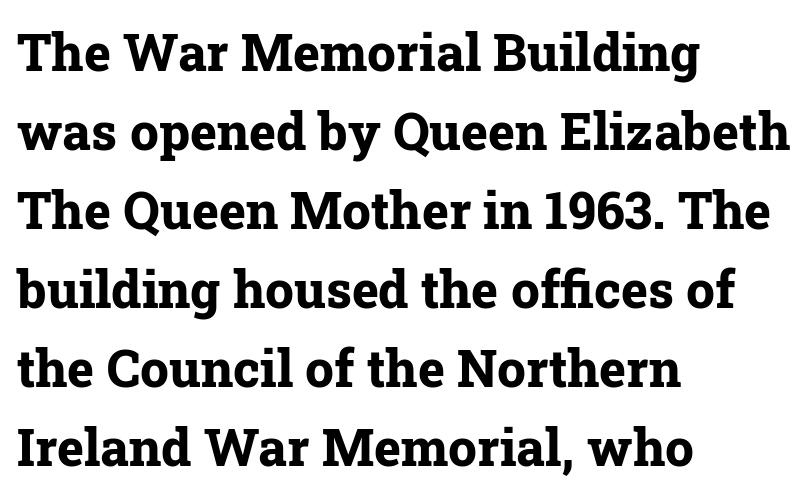
Descender tails drop into unmarked territory. The typesetting leans heavy: a genuine bold. The setting favours the left margin, as ordinary paragraphs usually do. The letters advance in unequal steps, a hallmark of proportional type. The type sits square on the baseline with zero lean. The horizontal fit of the characters is conventional and even.
